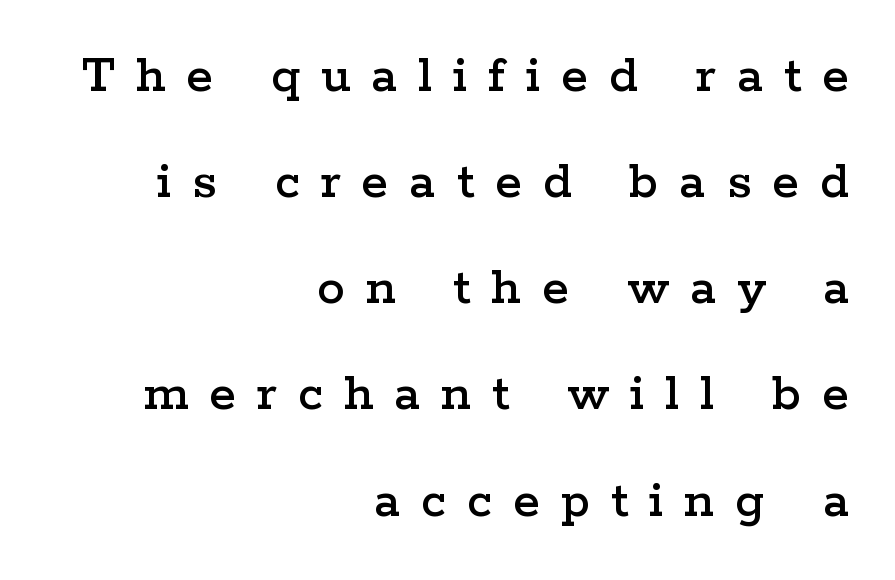
The words here are not underlined. Ordinary non-slanted type is in use. Think of a printed novel: that variable character pitch is what you see here. The space between consecutive lines is lavish. The rendering shows small feet on the letterforms — a serif design. Notice how the passage keeps a crisp vertical edge on the right only.
